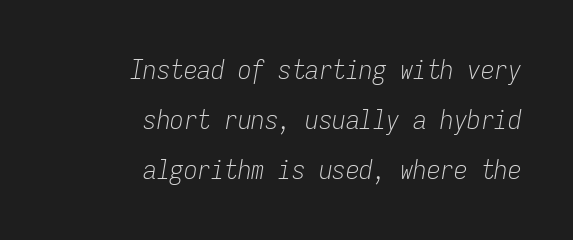
Weight: regular or lighter. The paragraph shown leans on its right margin. You can tell it's italic because the verticals aren't actually vertical. You could call the tracking neutral — neither tight nor loose. A bare baseline throughout the passage.
